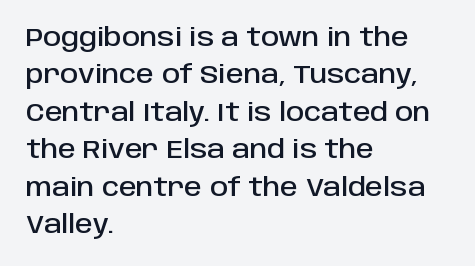
Q: Is the text italic (slanted)? A: No, it is upright.
Q: Is the text underlined? A: No.
Q: How is the paragraph aligned? A: Left-aligned.
Q: Is the spacing between letters normal or unusually wide? A: Normal.
Q: Is the spacing between lines tight, normal or loose? A: Normal.
